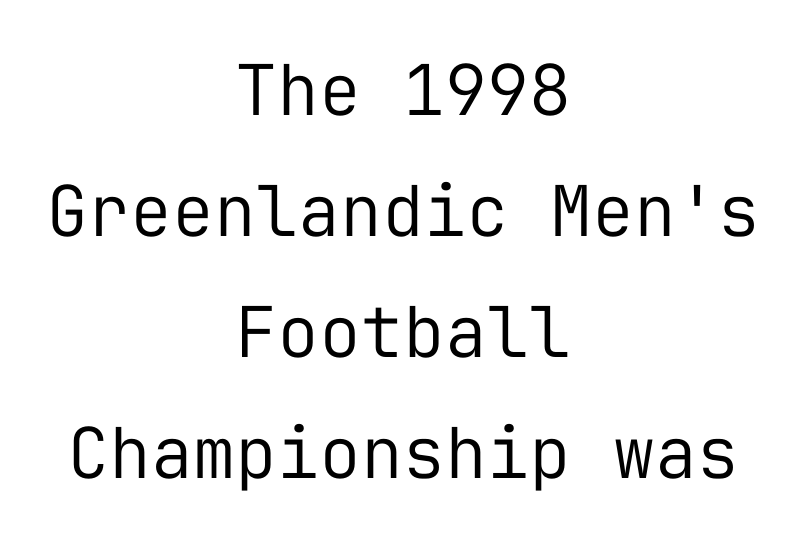
Q: Is the text bold? A: No.
Q: Is the text italic (slanted)? A: No, it is upright.
Q: Is the typeface a serif or a sans-serif typeface? A: Sans-serif.
Q: Is the text underlined? A: No.
Q: How is the paragraph aligned? A: Centered.
Q: Is the spacing between letters normal or unusually wide? A: Normal.
Q: Width (condensed, normal, or wide)? A: Normal.
Q: Stroke contrast? A: Low.
Q: x-height? A: Medium.
Q: Monospaced? A: Yes.
